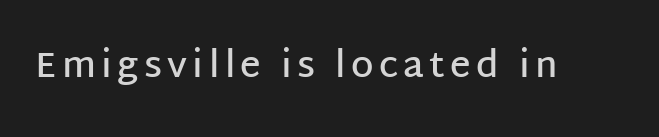
The image shows 36 px semibold sans-serif type, upright; set not underlined; low stroke contrast and a large x-height.
